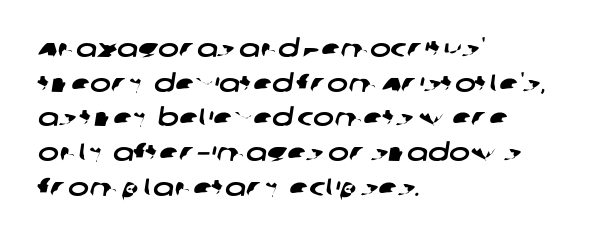
The leading is moderate, giving the passage an even texture. The passage shown is not underscored anywhere. These lines are set flush left with a ragged right edge. The tracking reads as untouched default to a designer's eye.
